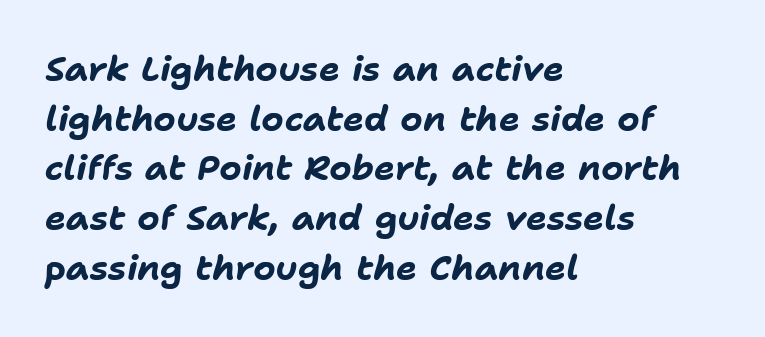
Each glyph is drawn with heavy, bold strokes. A typesetter would call this proportional, since set widths differ per character. The rag falls on the right side of this text block. Rendered with sloped, italic letterforms.
